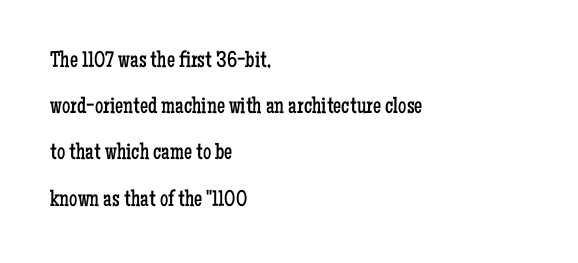
You can tell it's not italic because the verticals are truly vertical. Weight: not bold — regular or lighter. Inter-character spacing is left at the font's built-in metrics. Caption: multi-line text, flush left, ragged right. Each row of text sits above clean, open space. Leading: increased.
